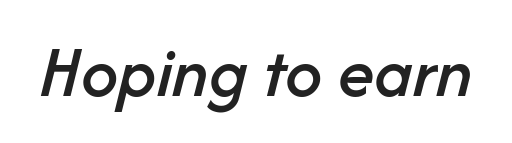
{"italic": "yes", "lean": "right", "slant_degrees": 14, "width": "normal", "stroke_contrast": "low", "x_height": "medium", "monospaced": "no", "underline": "no", "letter_spacing": "normal", "letter_spacing_em": 0.0, "glyph_px": 74}
